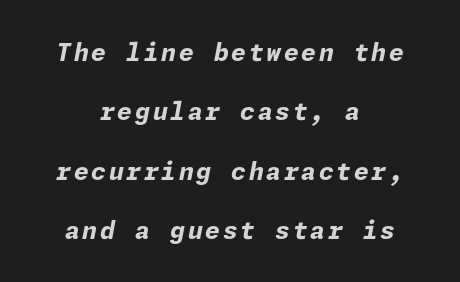
Q: Is the text bold? A: Yes.
Q: Is the text italic (slanted)? A: Yes, it leans right by about 11 degrees.
Q: Is the text underlined? A: No.
Q: How is the paragraph aligned? A: Centered.
Q: Is the spacing between lines tight, normal or loose? A: Loose.
